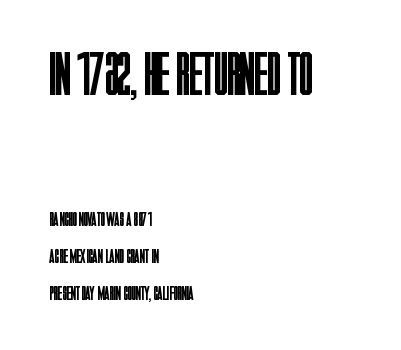
The image shows 61 px regular-weight, condensed sans-serif type, upright; set left-aligned, line spacing 1.85x, normal letter spacing, not underlined; the first (top) block is 3.05x larger; low stroke contrast and a large x-height.
